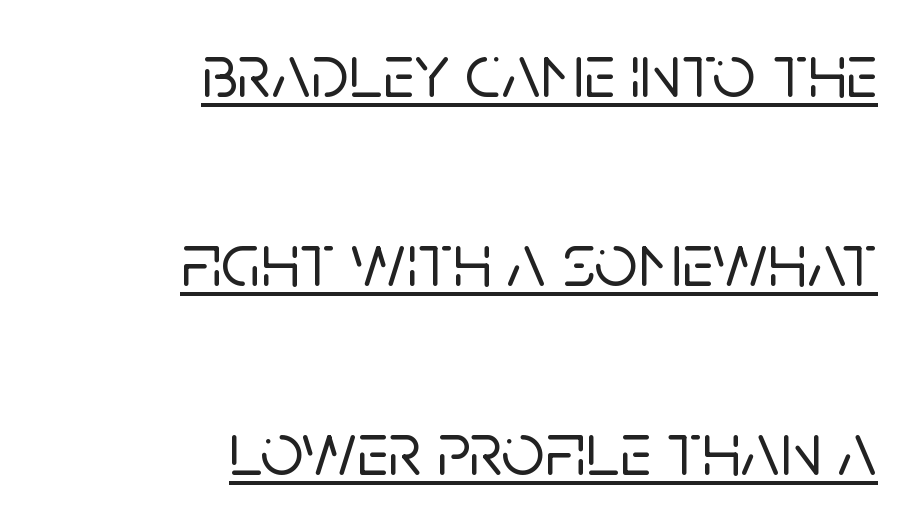
Q: Is the text italic (slanted)? A: No, it is upright.
Q: Is the typeface a serif or a sans-serif typeface? A: Sans-serif.
Q: Is the text underlined? A: Yes.
Q: How is the paragraph aligned? A: Right-aligned.
Q: Is the spacing between letters normal or unusually wide? A: Normal.
Q: Is the spacing between lines tight, normal or loose? A: Loose.
Q: Width (condensed, normal, or wide)? A: Normal.
Q: Stroke contrast? A: Low.
Q: x-height? A: Large.
Q: Monospaced? A: No.
